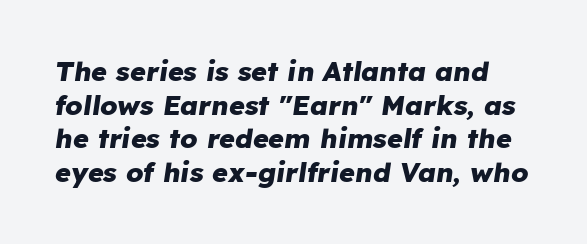
Q: Is the text bold? A: Yes.
Q: Is the text italic (slanted)? A: Yes, it leans right by about 8 degrees.
Q: Is the text underlined? A: No.
Q: Is the spacing between letters normal or unusually wide? A: Normal.
Q: Is the spacing between lines tight, normal or loose? A: Normal.
